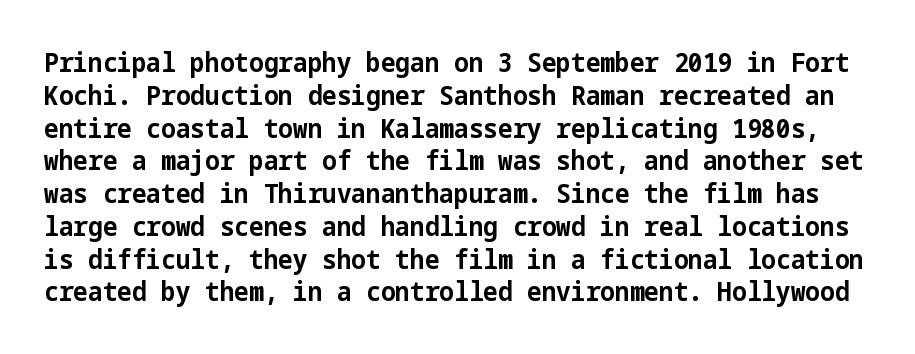
Q: Is the text bold? A: Yes.
Q: Is the text italic (slanted)? A: No, it is upright.
Q: Is the text underlined? A: No.
Q: Is the spacing between letters normal or unusually wide? A: Normal.
Q: Is the spacing between lines tight, normal or loose? A: Normal.
